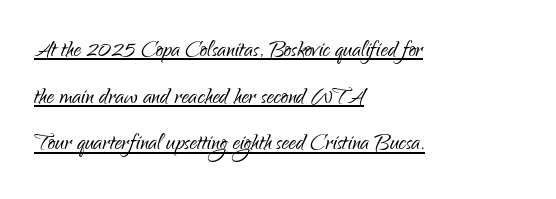
The line-height multiplier appears to be the usual default. Each letter keeps its own natural width here, so spacing adapts to shape. The lines in this sample share a left origin and differ only in where they stop.
